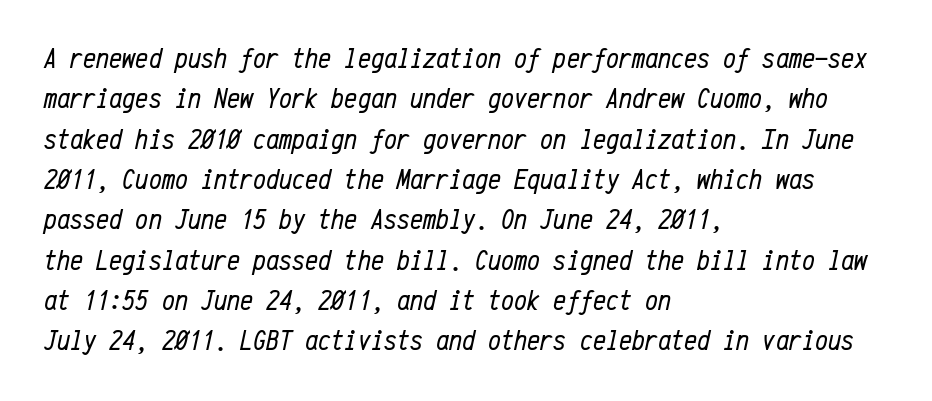
Q: Is the text bold? A: No.
Q: Is the text italic (slanted)? A: Yes, it leans right by about 12 degrees.
Q: Is the text underlined? A: No.
Q: How is the paragraph aligned? A: Left-aligned.
Q: Is the spacing between letters normal or unusually wide? A: Normal.
Q: Is the spacing between lines tight, normal or loose? A: Normal.
Q: Width (condensed, normal, or wide)? A: Condensed.
Q: Stroke contrast? A: Low.
Q: x-height? A: Medium.
Q: Monospaced? A: Yes.
